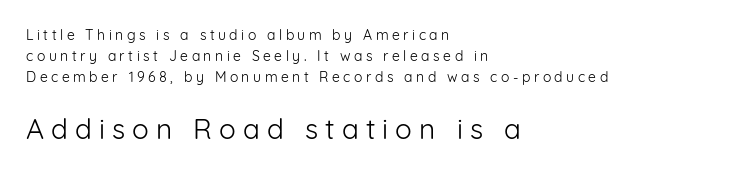
Q: Is the text bold? A: No.
Q: Is the text italic (slanted)? A: No, it is upright.
Q: Is the typeface a serif or a sans-serif typeface? A: Sans-serif.
Q: Is the text underlined? A: No.
Q: How is the paragraph aligned? A: Left-aligned.
Q: Is the spacing between letters normal or unusually wide? A: Unusually wide.
Q: Is the spacing between lines tight, normal or loose? A: Normal.
Q: Which block of text is set in a larger size, the first (top) or the second (bottom)? A: The second (bottom) one.
Q: Width (condensed, normal, or wide)? A: Normal.
Q: Stroke contrast? A: Low.
Q: x-height? A: Medium.
Q: Monospaced? A: No.
